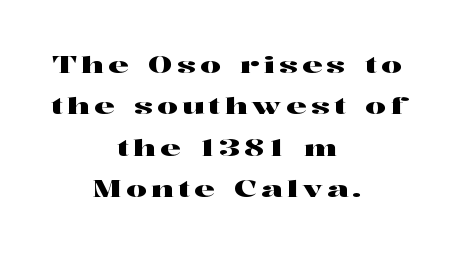
No italicization has been applied; the sample stays upright. This rendering uses center alignment, leaving both contours irregular but symmetric. A bare baseline throughout the passage.
